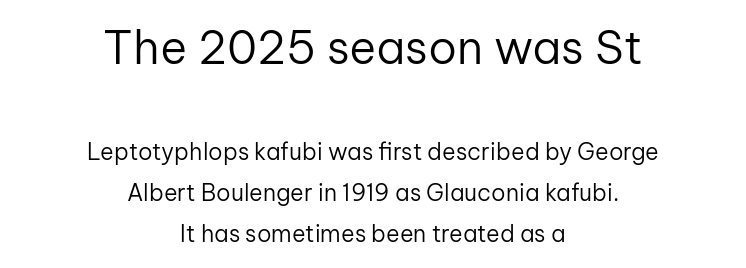
The image shows 46 px regular-weight sans-serif type, upright; set centered, line spacing 1.79x, normal letter spacing, not underlined; the first (top) block is 2.0x larger; low stroke contrast and a medium x-height.
